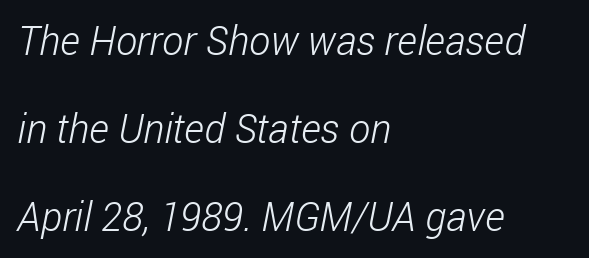
The gaps between neighbouring characters are ordinary and unremarkable. Is this a fixed-width face? No — the glyphs have proportional, varying widths. No letter is thick-stroked: the sample isn't bold. The characters display no serif detailing; their extremities are plain. The space beneath each line is pristine and unruled. The line-height multiplier appears high, well above default.
